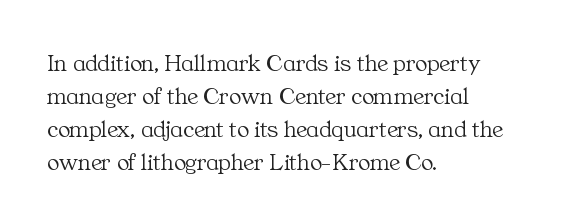
The image shows 25 px text type, upright; set left-aligned, normal line spacing (1.32x), normal letter spacing, not underlined.
